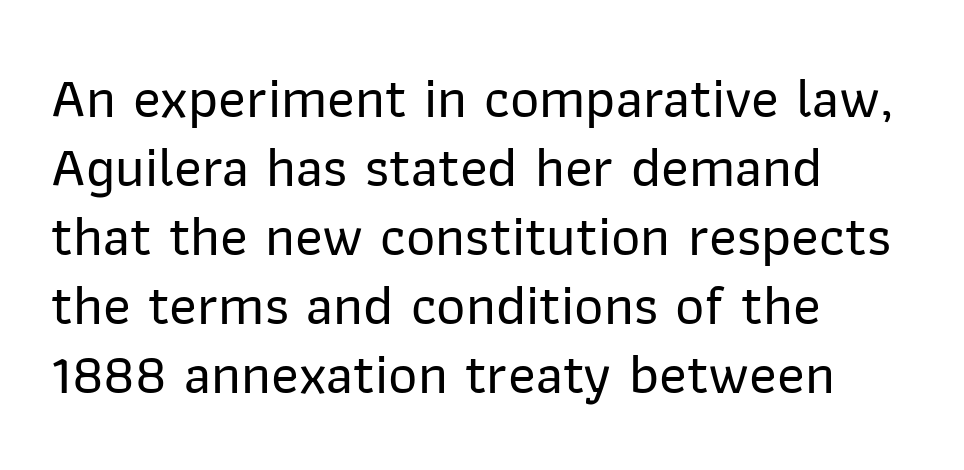
The image shows 57 px sans-serif type, upright; set left-aligned, line spacing 1.21x, normal letter spacing, not underlined; low stroke contrast and a medium x-height.
